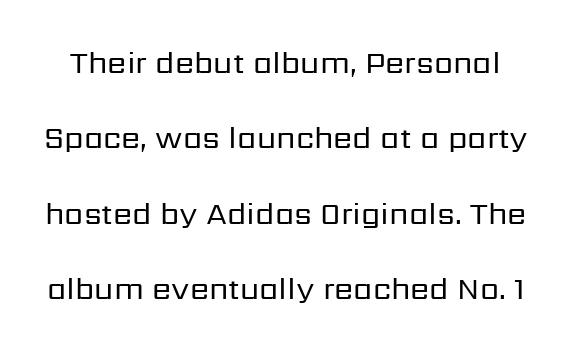
Q: Is the text bold? A: No.
Q: Is the text italic (slanted)? A: No, it is upright.
Q: Is the typeface a serif or a sans-serif typeface? A: Sans-serif.
Q: Is the text underlined? A: No.
Q: Is the spacing between letters normal or unusually wide? A: Normal.
Q: Is the spacing between lines tight, normal or loose? A: Loose.
Q: Width (condensed, normal, or wide)? A: Normal.
Q: Stroke contrast? A: Low.
Q: x-height? A: Medium.
Q: Monospaced? A: No.
